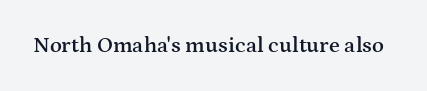
{"italic": "no", "bold": "semi", "underline": "no", "letter_spacing": "normal", "letter_spacing_em": 0.0, "glyph_px": 22}
